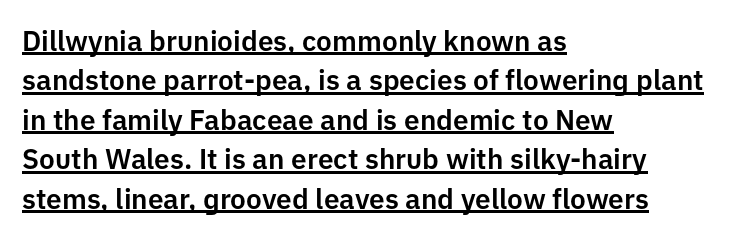
Q: Is the text italic (slanted)? A: No, it is upright.
Q: Is the typeface a serif or a sans-serif typeface? A: Sans-serif.
Q: Is the text underlined? A: Yes.
Q: How is the paragraph aligned? A: Left-aligned.
Q: Is the spacing between letters normal or unusually wide? A: Normal.
Q: Is the spacing between lines tight, normal or loose? A: Normal.
Q: Width (condensed, normal, or wide)? A: Normal.
Q: Stroke contrast? A: Low.
Q: x-height? A: Medium.
Q: Monospaced? A: No.
